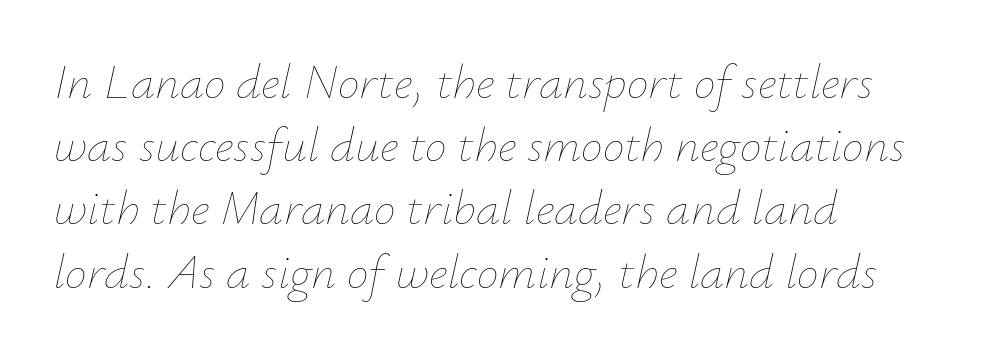
Whoever set this chose a conventional vertical rhythm. Nothing unusual about the tracking: characters are spaced as the font intends. Varying glyph widths throughout — classic text-font behaviour. Each row of text sits above clean, open space. The compositor pushed each line to the left boundary. Heaviness? Minimal to ordinary, like unemphasized prose.
